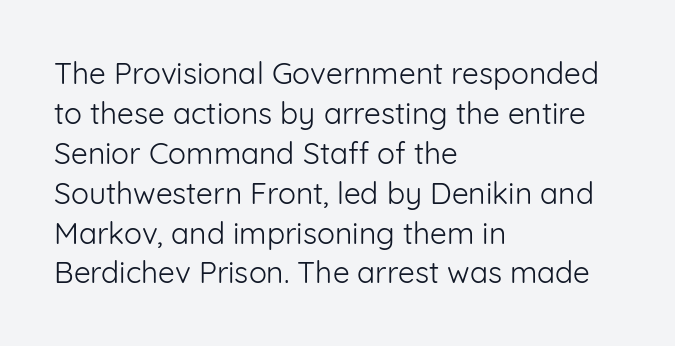
Descenders hang freely into open space. Is there any slant? The stems are plumb. A student would call this left alignment; a typographer would say flush left, rag right. The passage shown is typed in a proportional face where columns would drift. The designer left line spacing at the default.
